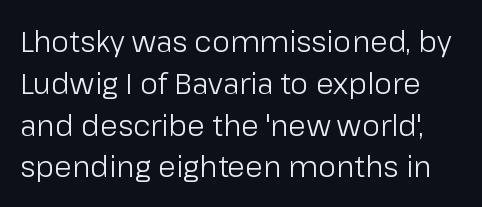
Varying glyph widths throughout — classic text-font behaviour. The line-height multiplier appears to be the usual default. Unlike italic type, these characters show no tilt at all. The characters display no serif detailing; their extremities are plain. The tracking reads as untouched default to a designer's eye. This rendering features lettering with no underline.
